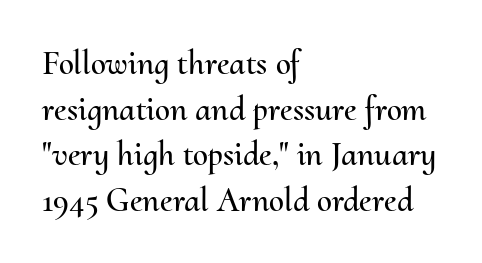
The passage shown stacks its lines at a standard gap. Spacing verdict: proportional, widths tailored to each character. The space directly below the letters is spotless. Notice how the stems are strictly vertical — no italics here. Alignment: flush left. The letters sit at their default tracking, neither squeezed nor spread.
